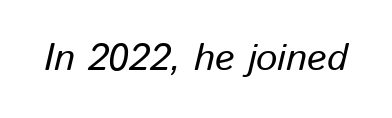
The image shows 38 px regular-weight type, italic (leaning right); set normal letter spacing, not underlined; low stroke contrast and a medium x-height.
